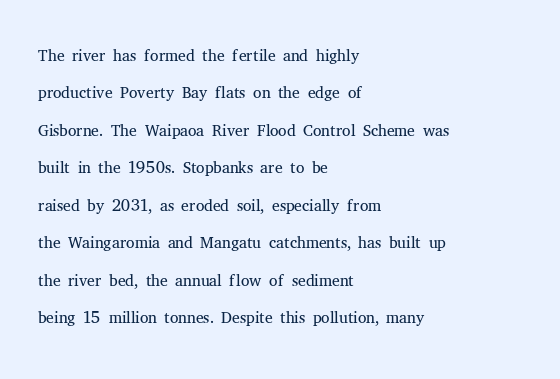
The image shows 24 px text type, upright; set left-aligned, normal line spacing (1.56x), normal letter spacing, not underlined.
